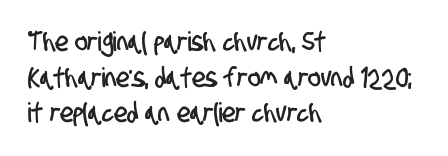
Q: Is the text underlined? A: No.
Q: How is the paragraph aligned? A: Left-aligned.
Q: Is the spacing between letters normal or unusually wide? A: Normal.
Q: Is the spacing between lines tight, normal or loose? A: Normal.
